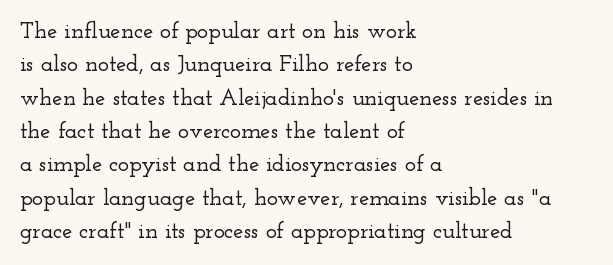
{"italic": "no", "underline": "no", "align": "left", "line_spacing": "normal", "line_spacing_ratio": 1.45, "letter_spacing": "normal", "letter_spacing_em": 0.0, "glyph_px": 23}
